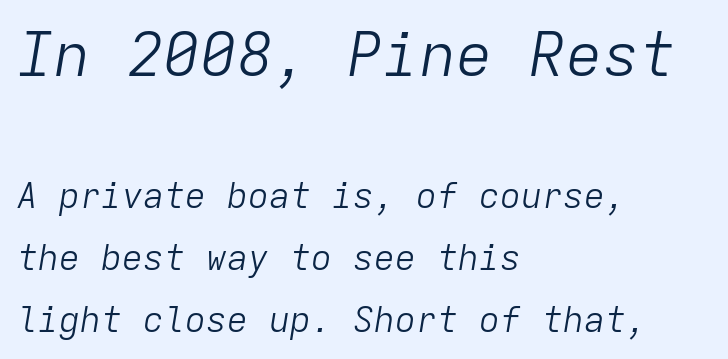
The image shows 61 px light type, italic (leaning right), monospaced; set left-aligned, line spacing 1.77x, normal letter spacing, not underlined; the first (top) block is 1.74x larger; low stroke contrast and a medium x-height.
